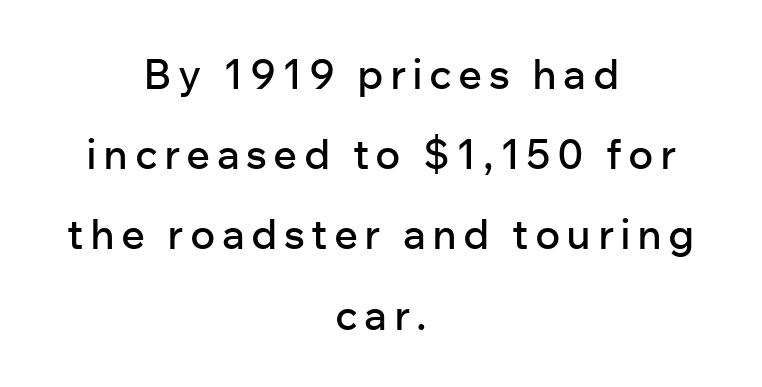
Q: Is the text italic (slanted)? A: No, it is upright.
Q: Is the typeface a serif or a sans-serif typeface? A: Sans-serif.
Q: Is the text underlined? A: No.
Q: How is the paragraph aligned? A: Centered.
Q: Is the spacing between lines tight, normal or loose? A: Loose.
Q: Width (condensed, normal, or wide)? A: Normal.
Q: Stroke contrast? A: Low.
Q: x-height? A: Medium.
Q: Monospaced? A: No.
